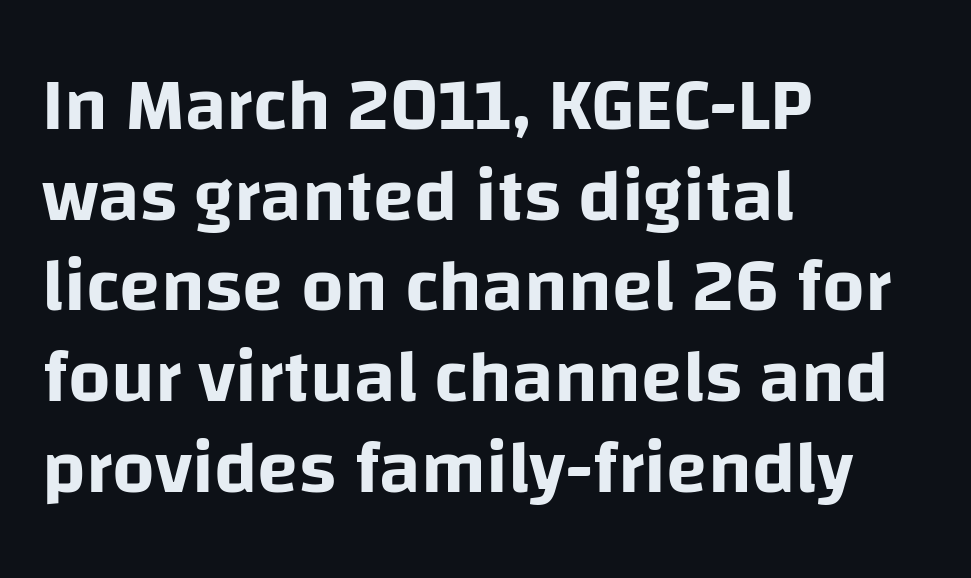
Q: Is the text italic (slanted)? A: No, it is upright.
Q: Is the typeface a serif or a sans-serif typeface? A: Sans-serif.
Q: Is the text underlined? A: No.
Q: How is the paragraph aligned? A: Left-aligned.
Q: Is the spacing between letters normal or unusually wide? A: Normal.
Q: Width (condensed, normal, or wide)? A: Normal.
Q: Stroke contrast? A: Low.
Q: x-height? A: Large.
Q: Monospaced? A: No.
